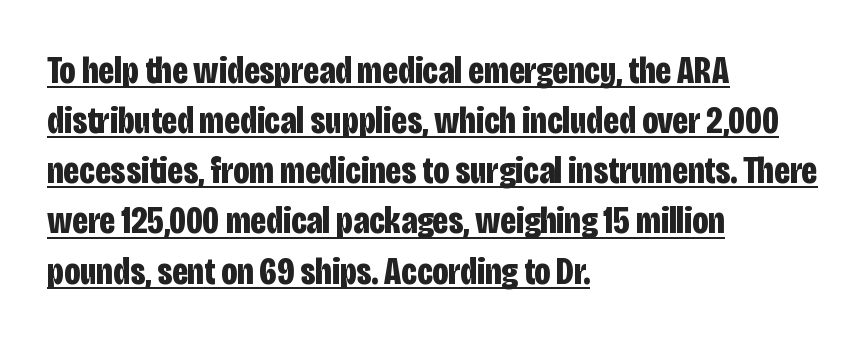
The image shows 38 px bold, condensed sans-serif type, upright; set left-aligned, normal line spacing (1.32x), normal letter spacing, underlined; low stroke contrast and a large x-height.
